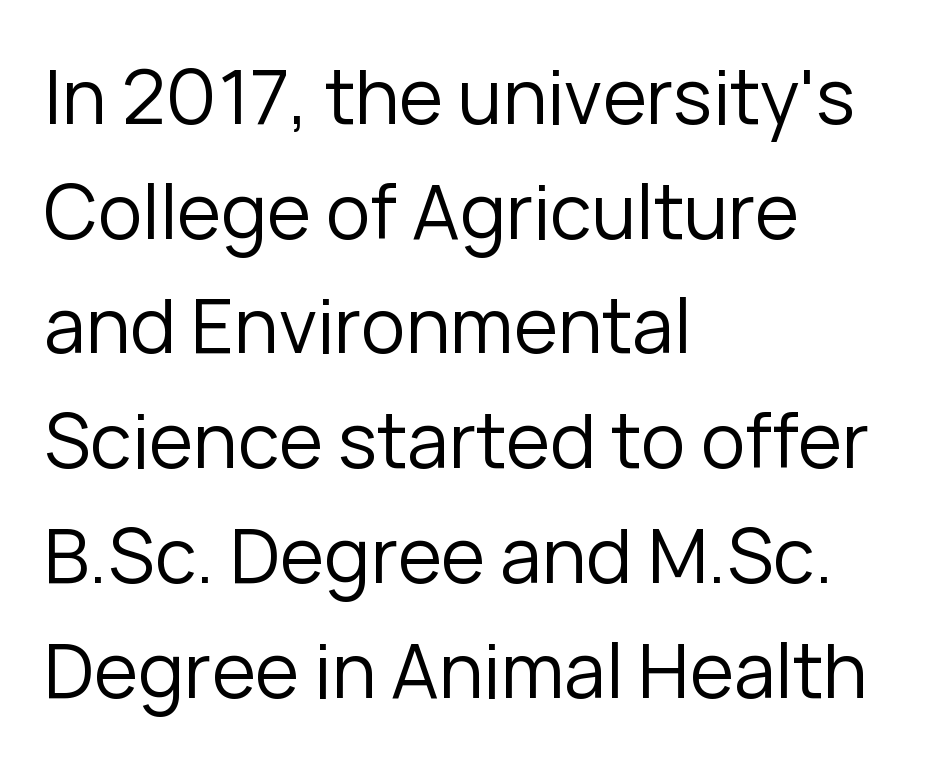
{"serif": "no", "italic": "no", "bold": "no", "weight": "regular", "width": "normal", "stroke_contrast": "low", "x_height": "medium", "monospaced": "no", "underline": "no", "align": "left", "line_spacing": "normal", "line_spacing_ratio": 1.53, "letter_spacing": "normal", "letter_spacing_em": 0.0, "glyph_px": 75}
